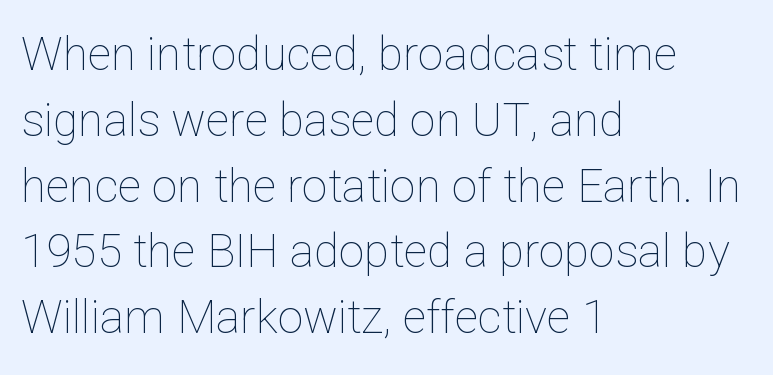
Has an underline been added? It has not. Whoever set this chose a conventional vertical rhythm. Each word holds together tightly as a unit, with standard inter-letter gaps. When letters stand straight like this, we call the style roman or upright. Character widths vary here, with narrow letters taking less room than wide ones. The paragraph has a hard left edge and a soft right edge.
